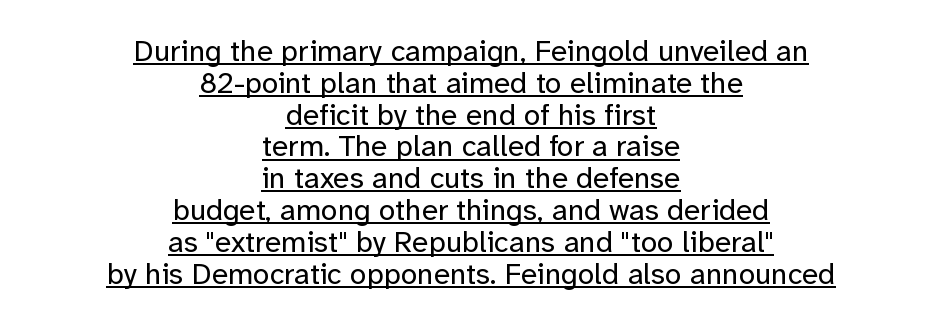
The image shows 30 px regular-weight sans-serif type, upright; set centered, tight line spacing (1.06x), normal letter spacing, underlined; low stroke contrast and a medium x-height.
